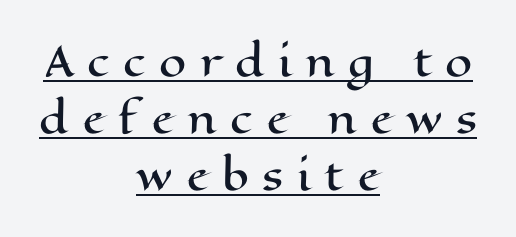
Students, observe the line beneath the letters — that is underlining. Observe the wide spacing: letters keep a clear distance from each other. Interline gaps are of average width in this sample. The lines are quadded center. These lines are rendered in a variable-pitch font.
